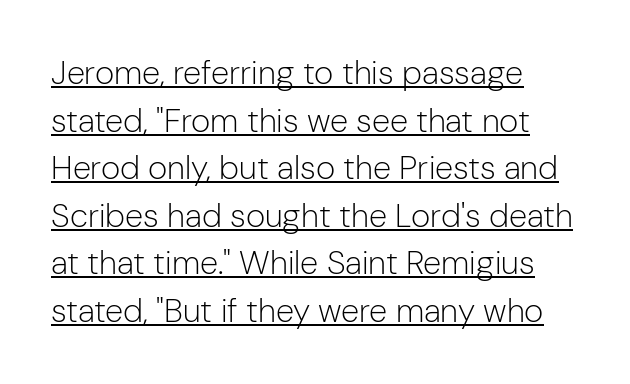
Q: Is the text bold? A: No.
Q: Is the text italic (slanted)? A: No, it is upright.
Q: Is the typeface a serif or a sans-serif typeface? A: Sans-serif.
Q: Is the text underlined? A: Yes.
Q: How is the paragraph aligned? A: Left-aligned.
Q: Is the spacing between letters normal or unusually wide? A: Normal.
Q: Is the spacing between lines tight, normal or loose? A: Normal.
Q: Width (condensed, normal, or wide)? A: Normal.
Q: Stroke contrast? A: Low.
Q: x-height? A: Medium.
Q: Monospaced? A: No.
